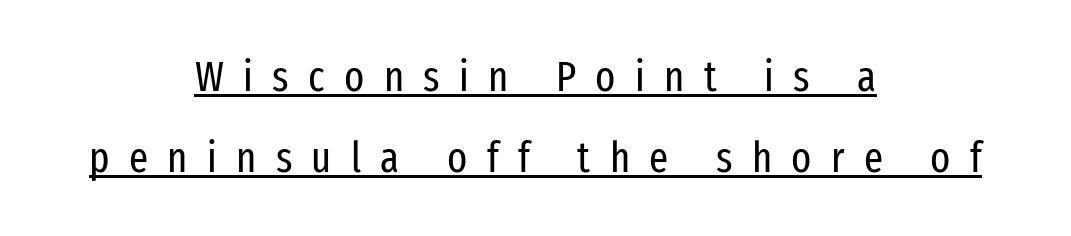
{"serif": "no", "italic": "no", "bold": "no", "weight": "regular", "width": "condensed", "stroke_contrast": "low", "x_height": "medium", "monospaced": "no", "underline": "yes", "align": "center", "line_spacing": "loose", "line_spacing_ratio": 1.94, "letter_spacing": "wide", "letter_spacing_em": 0.46, "glyph_px": 42}
